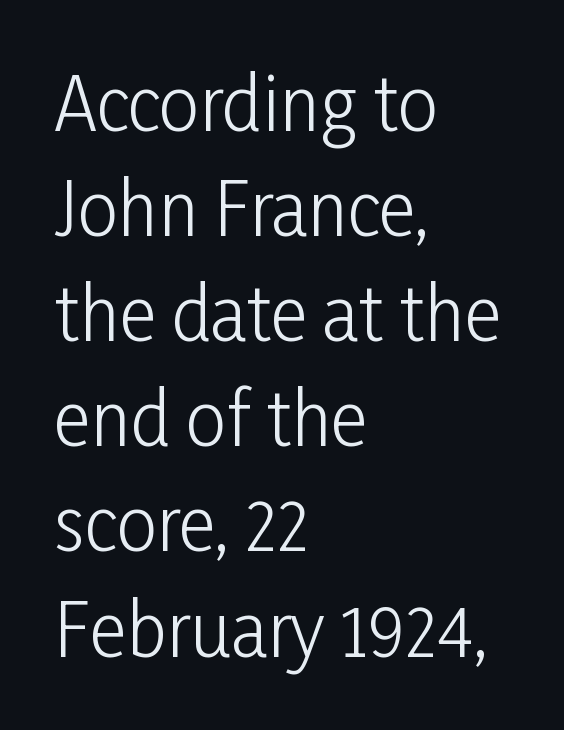
{"serif": "no", "italic": "no", "bold": "no", "weight": "light", "width": "condensed", "stroke_contrast": "low", "x_height": "medium", "monospaced": "no", "underline": "no", "align": "left", "line_spacing": "normal", "line_spacing_ratio": 1.46, "letter_spacing": "normal", "letter_spacing_em": 0.0, "glyph_px": 72}
